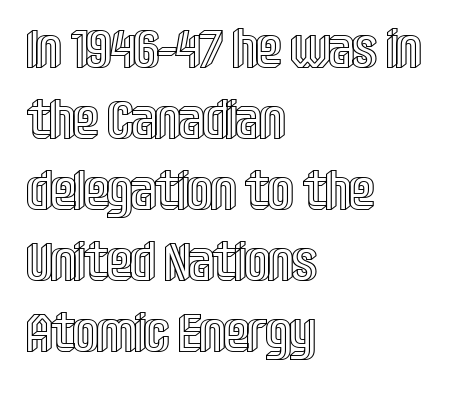
Q: Is the text italic (slanted)? A: No, it is upright.
Q: Is the text underlined? A: No.
Q: How is the paragraph aligned? A: Left-aligned.
Q: Is the spacing between letters normal or unusually wide? A: Normal.
Q: Is the spacing between lines tight, normal or loose? A: Normal.
Q: Width (condensed, normal, or wide)? A: Condensed.
Q: x-height? A: Large.
Q: Monospaced? A: No.
